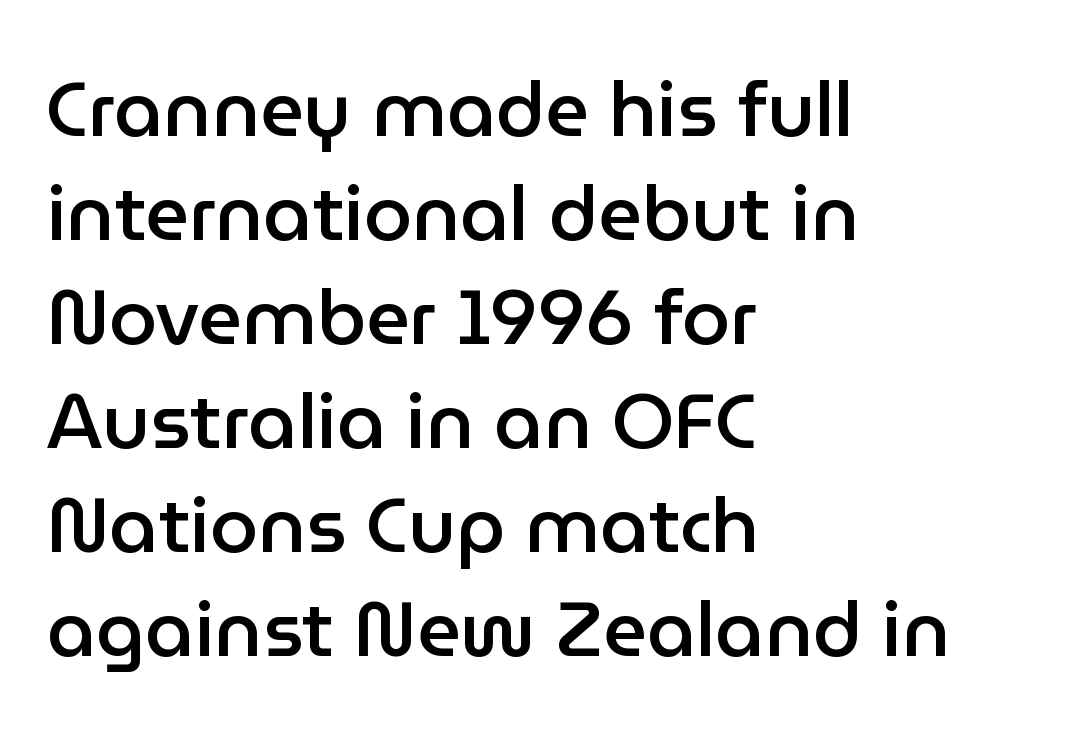
This sample uses plain, unmodified letter spacing. These words are printed semibold, heavier than regular yet not bold. Clear beneath every line of the passage. All the whitespace from short lines collects on the right.
